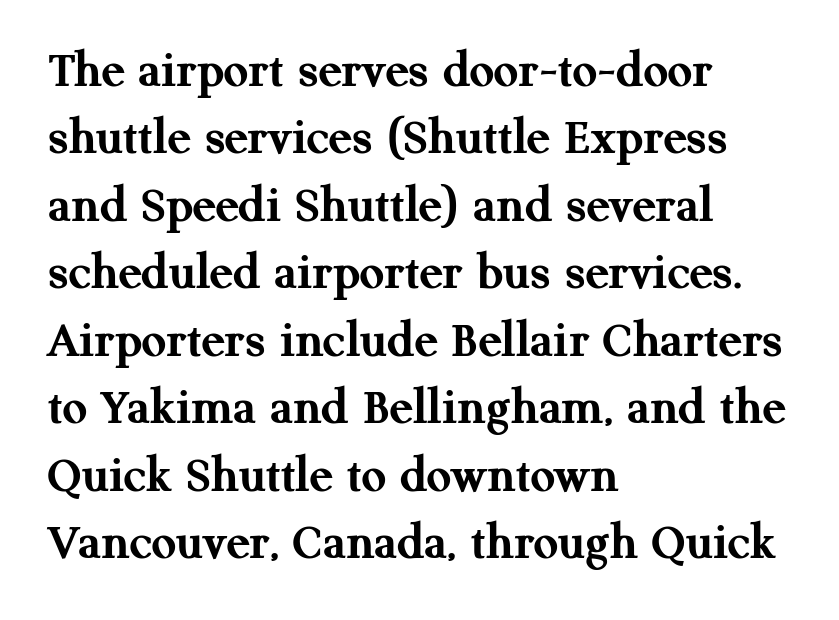
Plenty of ink on the page — the face is bold. The typeface chosen for these lines features serifs. Style check: upright. Each letter keeps its own natural width here, so spacing adapts to shape.
